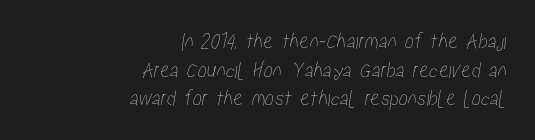
Q: Is the text underlined? A: No.
Q: How is the paragraph aligned? A: Right-aligned.
Q: Is the spacing between letters normal or unusually wide? A: Normal.
Q: Is the spacing between lines tight, normal or loose? A: Normal.
